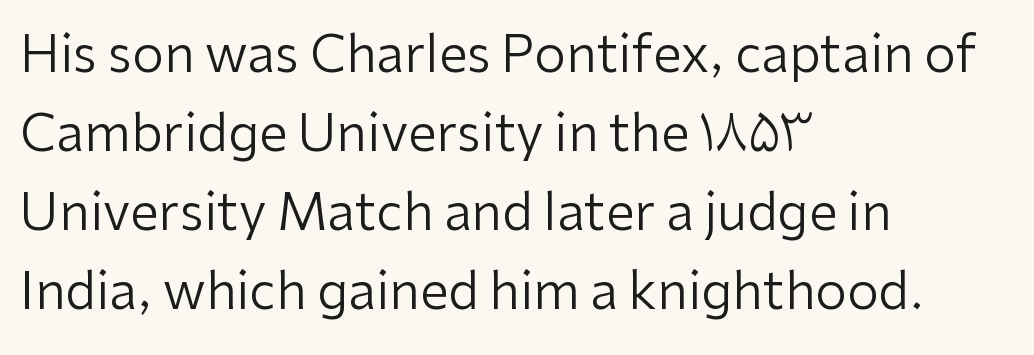
Q: Is the text bold? A: No.
Q: Is the text italic (slanted)? A: No, it is upright.
Q: Is the typeface a serif or a sans-serif typeface? A: Sans-serif.
Q: Is the text underlined? A: No.
Q: How is the paragraph aligned? A: Left-aligned.
Q: Is the spacing between letters normal or unusually wide? A: Normal.
Q: Is the spacing between lines tight, normal or loose? A: Normal.
Q: Width (condensed, normal, or wide)? A: Normal.
Q: Stroke contrast? A: Low.
Q: x-height? A: Medium.
Q: Monospaced? A: No.
